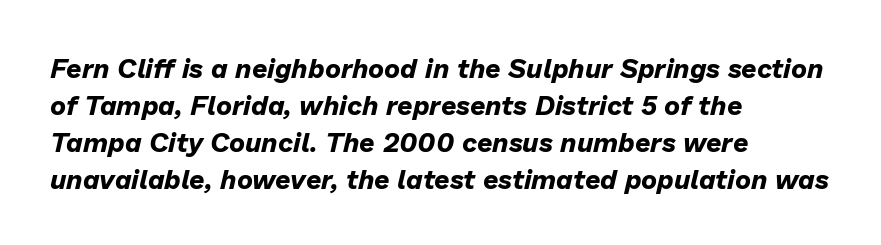
{"italic": "yes", "lean": "right", "slant_degrees": 13, "bold": "yes", "underline": "no", "align": "left", "line_spacing": "normal", "line_spacing_ratio": 1.37, "letter_spacing": "normal", "letter_spacing_em": 0.0, "glyph_px": 27}
